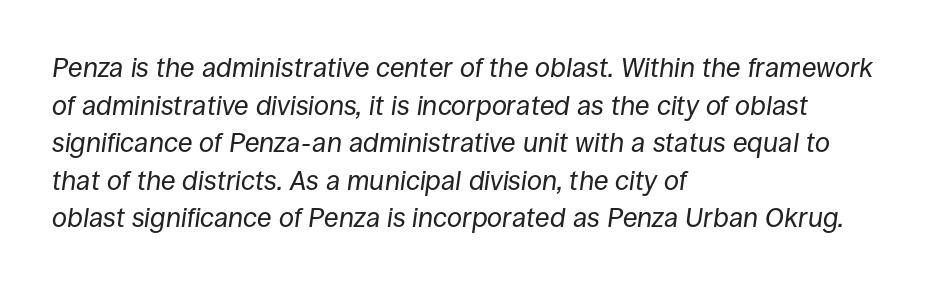
The foot of each line stays bare and open. Typeset ragged right — the left edge is the straight one. The font sits on the lighter half of the weight spectrum, regular included. The text carries the slant typical of an italic or oblique font. Each new line begins a customary step beneath the previous one.
